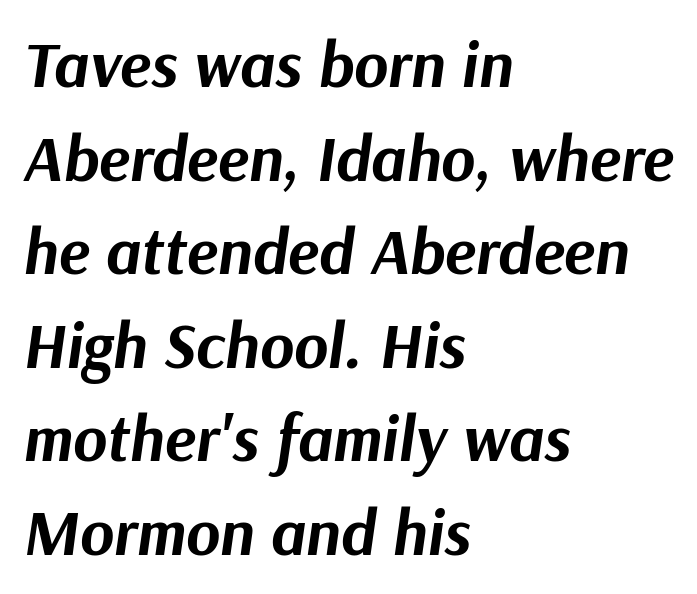
Q: Is the text bold? A: Yes.
Q: Is the text italic (slanted)? A: Yes, it leans right by about 9 degrees.
Q: Is the text underlined? A: No.
Q: How is the paragraph aligned? A: Left-aligned.
Q: Is the spacing between letters normal or unusually wide? A: Normal.
Q: Is the spacing between lines tight, normal or loose? A: Normal.
Q: Width (condensed, normal, or wide)? A: Normal.
Q: Stroke contrast? A: Medium.
Q: x-height? A: Medium.
Q: Monospaced? A: No.
